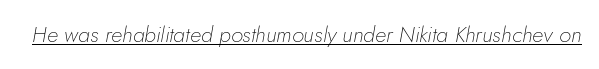
The image shows 22 px text type, italic (leaning right); set normal letter spacing, underlined.
